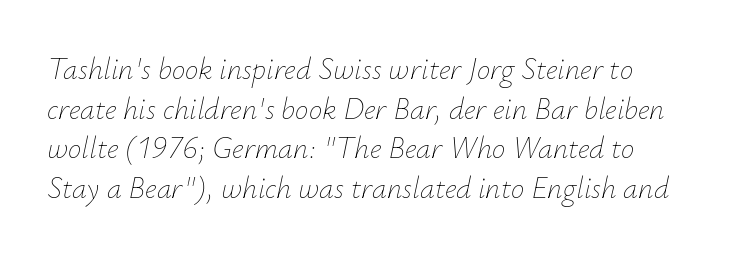
{"italic": "yes", "lean": "right", "slant_degrees": 12, "bold": "no", "weight": "thin", "width": "normal", "stroke_contrast": "low", "x_height": "small", "monospaced": "no", "underline": "no", "line_spacing": "normal", "line_spacing_ratio": 1.32, "letter_spacing": "normal", "letter_spacing_em": 0.0, "glyph_px": 30}
